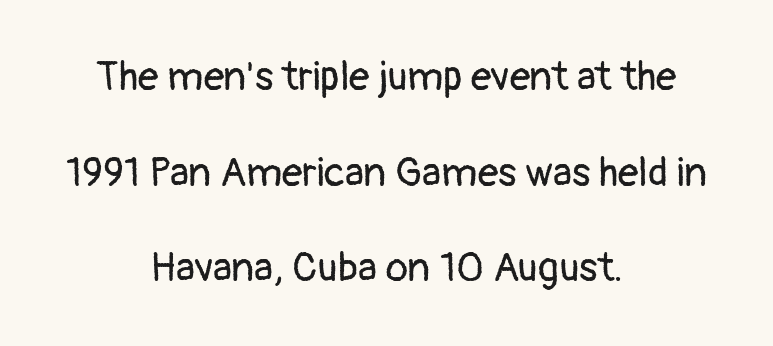
The image shows 41 px regular-weight sans-serif type, upright; set centered, loose line spacing (2.33x), normal letter spacing, not underlined; low stroke contrast and a medium x-height.
